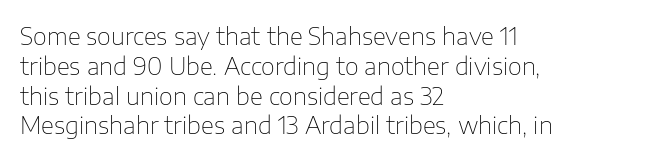
If you drew a line through each stem, it would be perfectly vertical. Tracking value appears to be zero — textbook default spacing. The rag falls on the right side of this text block. The face looks like a standard text weight, possibly lighter. The string is rendered with underlining switched off.
